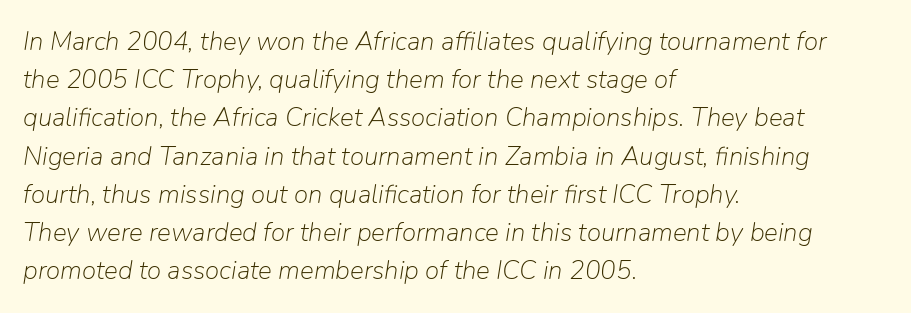
The image shows 26 px text type, italic (leaning right); set left-aligned, normal line spacing (1.47x), normal letter spacing, not underlined.
